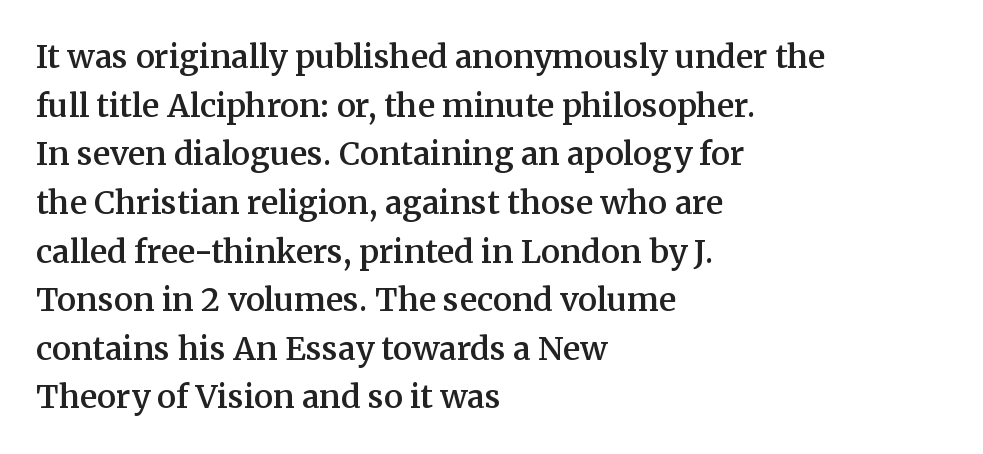
The image shows 32 px semibold serif type, upright; set left-aligned, normal line spacing (1.52x), normal letter spacing, not underlined; medium stroke contrast and a medium x-height.
